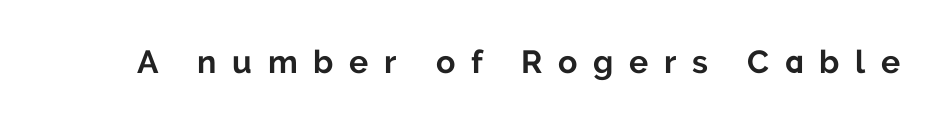
Q: Is the text bold? A: Yes.
Q: Is the text italic (slanted)? A: No, it is upright.
Q: Is the typeface a serif or a sans-serif typeface? A: Sans-serif.
Q: Is the text underlined? A: No.
Q: Is the spacing between letters normal or unusually wide? A: Unusually wide.
Q: Width (condensed, normal, or wide)? A: Normal.
Q: Stroke contrast? A: Low.
Q: x-height? A: Medium.
Q: Monospaced? A: No.
